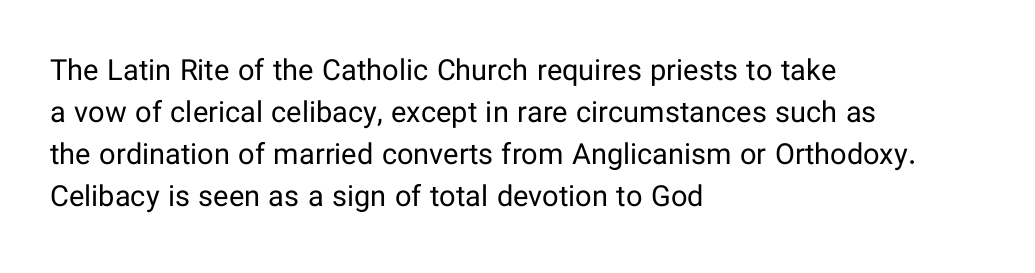
The image shows 29 px regular-weight sans-serif type, upright; set left-aligned, normal line spacing (1.45x), normal letter spacing, not underlined; low stroke contrast and a medium x-height.
